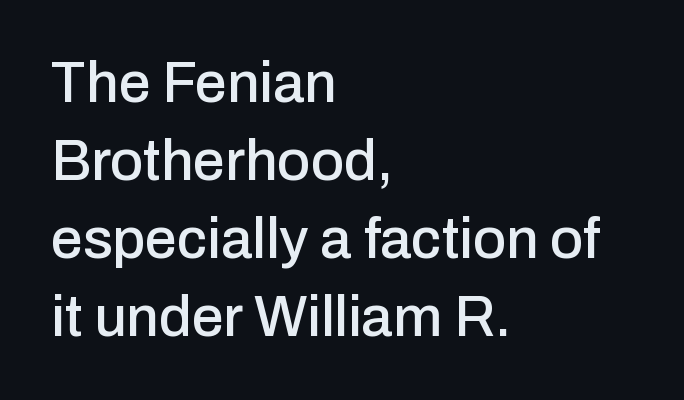
The image shows 57 px sans-serif type, upright; set left-aligned, normal line spacing (1.37x), normal letter spacing, not underlined; low stroke contrast and a medium x-height.
